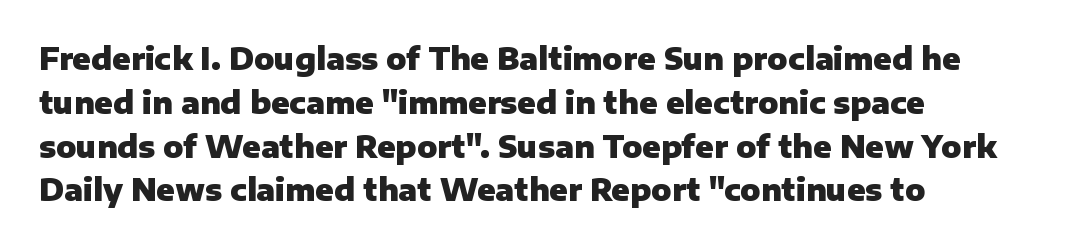
{"serif": "no", "italic": "no", "bold": "yes", "weight": "heavy", "width": "normal", "stroke_contrast": "low", "x_height": "medium", "monospaced": "no", "underline": "no", "align": "left", "line_spacing": "normal", "line_spacing_ratio": 1.46, "letter_spacing": "normal", "letter_spacing_em": 0.0, "glyph_px": 30}
